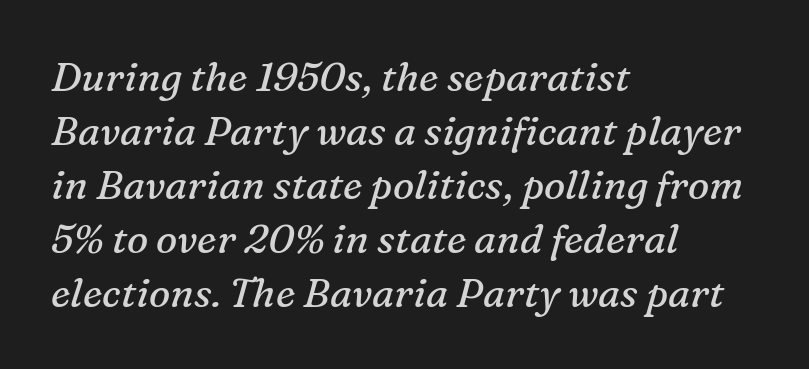
The ragged edge is on the right, which tells us the setting is flush left. The face used here is proportionally spaced, like ordinary book or web type. Type style note: has serifs. Style check: oblique. On a weight scale, this lands at 450 or below.
